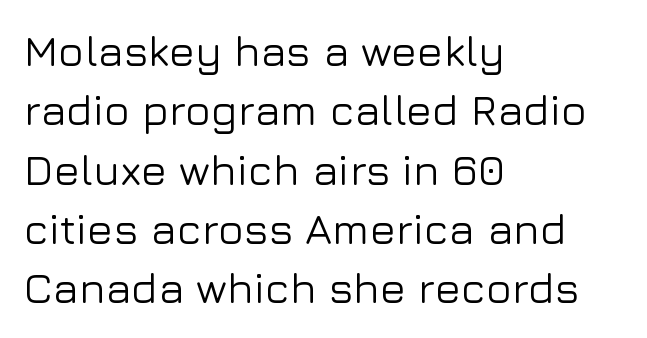
Posture: upright roman. Rows of type keep a routine distance in the vertical direction. Spacing between characters is what you'd get straight out of the box. Where is the straight margin? On the left.
